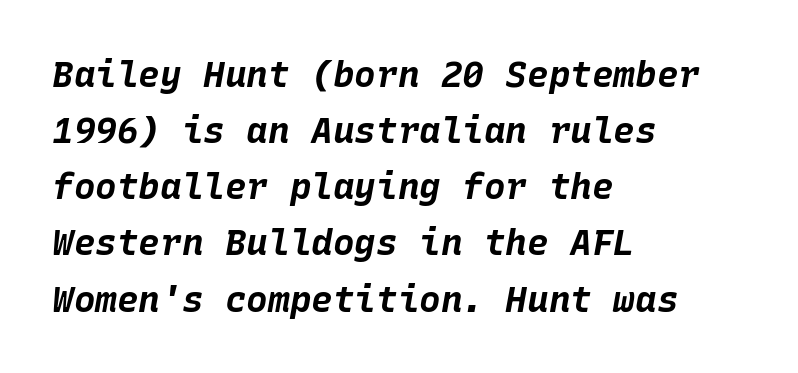
The string is rendered with underlining switched off. How would I describe the line gaps? Plain and ordinary. Does the weight exceed regular? Yes, all the way to bold. A typesetter would call this zero additional tracking.
